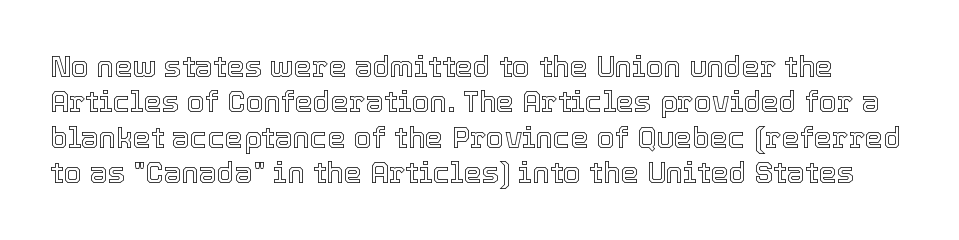
The image shows 29 px text type, upright; set line spacing 1.22x, normal letter spacing, not underlined; a medium x-height.
